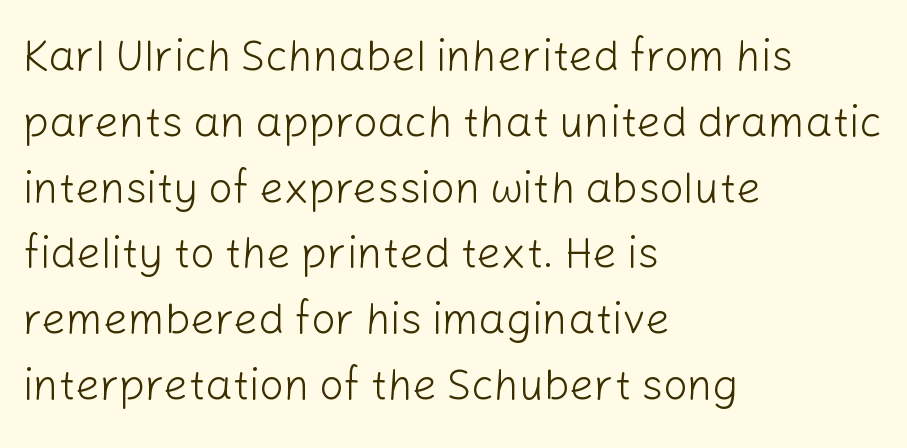
{"serif": "no", "italic": "no", "bold": "no", "weight": "light", "width": "normal", "stroke_contrast": "low", "x_height": "medium", "monospaced": "no", "underline": "no", "align": "left", "line_spacing": "normal", "line_spacing_ratio": 1.53, "letter_spacing": "normal", "letter_spacing_em": 0.0, "glyph_px": 43}
